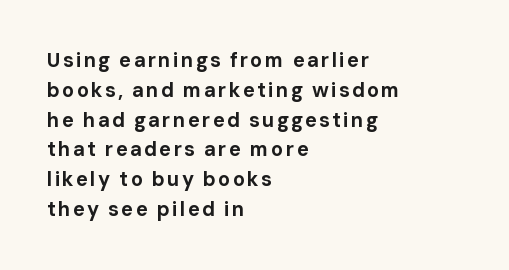
The image shows 20 px bold type, upright; set left-aligned, normal line spacing (1.49x), not underlined.
